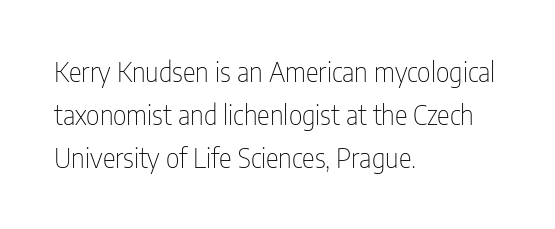
Q: Is the text bold? A: No.
Q: Is the text italic (slanted)? A: No, it is upright.
Q: Is the text underlined? A: No.
Q: How is the paragraph aligned? A: Left-aligned.
Q: Is the spacing between letters normal or unusually wide? A: Normal.
Q: Is the spacing between lines tight, normal or loose? A: Normal.
